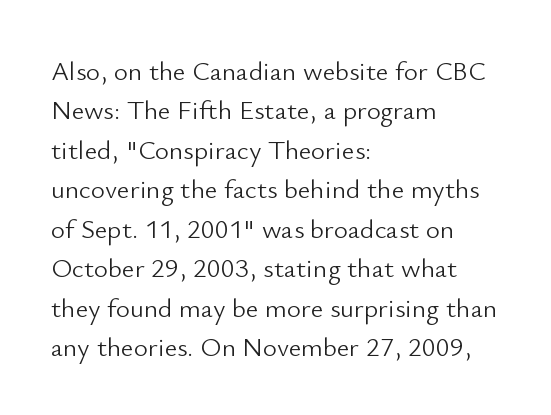
Q: Is the text bold? A: No.
Q: Is the text italic (slanted)? A: No, it is upright.
Q: Is the text underlined? A: No.
Q: How is the paragraph aligned? A: Left-aligned.
Q: Is the spacing between letters normal or unusually wide? A: Normal.
Q: Is the spacing between lines tight, normal or loose? A: Normal.
